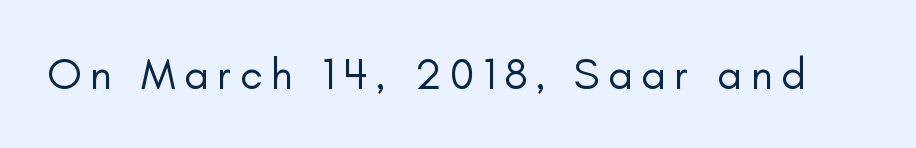
The image shows 44 px regular-weight sans-serif type, upright; set not underlined; low stroke contrast and a small x-height.
